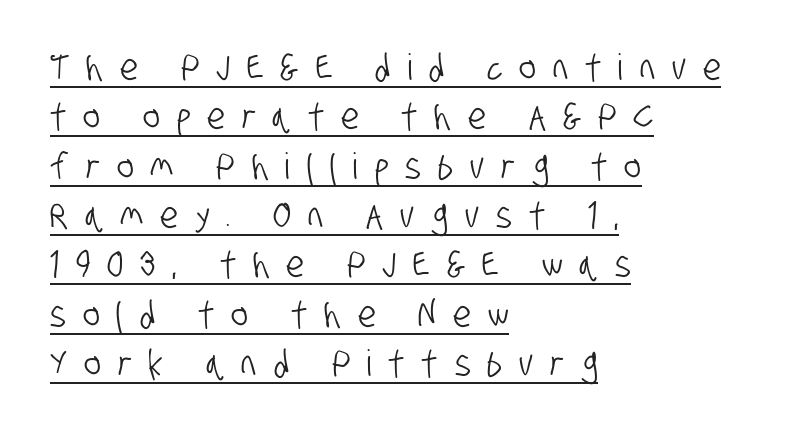
Q: Is the typeface a serif or a sans-serif typeface? A: Sans-serif.
Q: Is the text underlined? A: Yes.
Q: How is the paragraph aligned? A: Left-aligned.
Q: Is the spacing between letters normal or unusually wide? A: Unusually wide.
Q: Is the spacing between lines tight, normal or loose? A: Normal.
Q: Width (condensed, normal, or wide)? A: Condensed.
Q: Stroke contrast? A: Low.
Q: x-height? A: Large.
Q: Monospaced? A: No.
